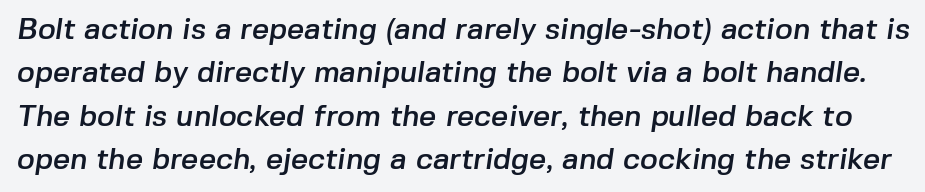
Q: Is the typeface a serif or a sans-serif typeface? A: Sans-serif.
Q: Is the text underlined? A: No.
Q: Is the spacing between letters normal or unusually wide? A: Normal.
Q: Is the spacing between lines tight, normal or loose? A: Normal.
Q: Width (condensed, normal, or wide)? A: Normal.
Q: Stroke contrast? A: Low.
Q: x-height? A: Medium.
Q: Monospaced? A: No.
